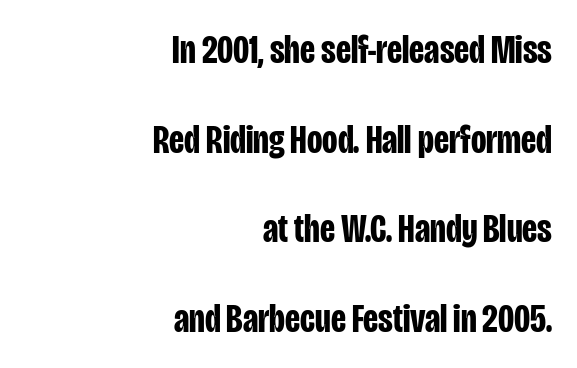
The image shows 40 px bold, condensed sans-serif type, upright; set right-aligned, loose line spacing (2.24x), normal letter spacing, not underlined; low stroke contrast and a large x-height.
